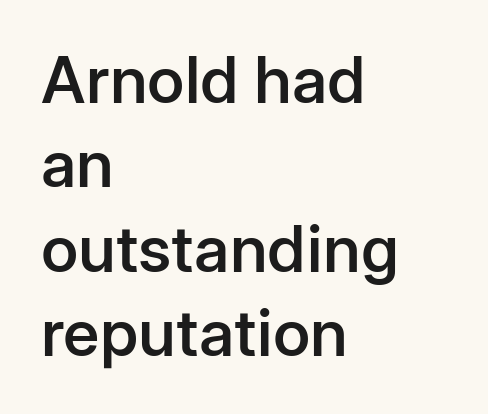
{"serif": "no", "italic": "no", "bold": "semi", "weight": "semibold", "width": "normal", "stroke_contrast": "low", "x_height": "medium", "monospaced": "no", "underline": "no", "align": "left", "line_spacing": "normal", "line_spacing_ratio": 1.32, "letter_spacing": "normal", "letter_spacing_em": 0.0, "glyph_px": 64}
